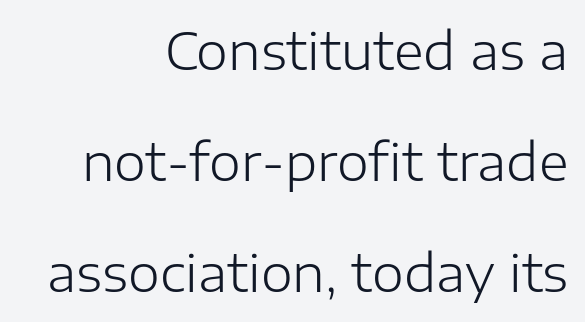
The letterforms sit at book weight or below. Ascenders rise straight up at ninety degrees. The face used here is proportionally spaced, like ordinary book or web type. Any mark beneath the type? The region is blank. A student would call this right alignment; a typographer would say flush right, rag left. Rows of type keep a wide berth in the vertical direction.
